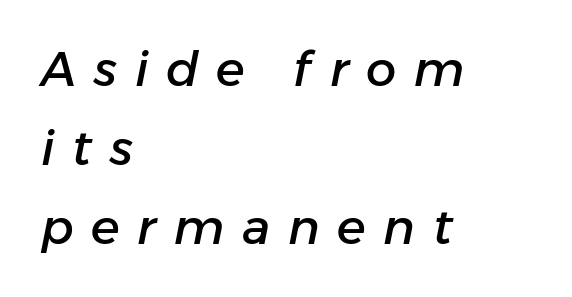
Glance below the letters and you will spot only blank space. These lines stack with their left ends in a neat column. One glance says typical: line gaps are just what's usual. Rendered with sloped, italic letterforms. Character widths vary here, with narrow letters taking less room than wide ones. Short note: letters widely spaced.
